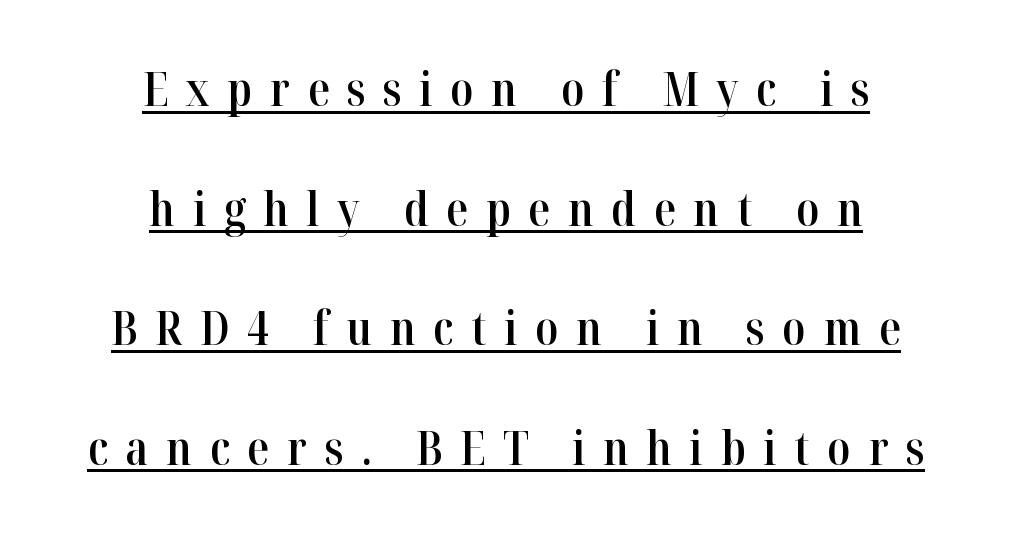
The text block is weighted toward neither margin, spreading evenly from the middle. Ordinary non-slanted type is in use. Looks like regular typesetting: each glyph gets only the width it needs. This rendering features underlined lettering. Loosely led — the rows are spread out.
